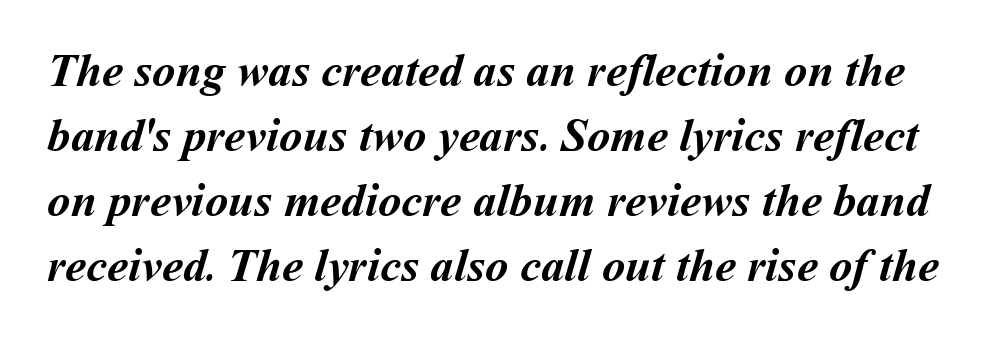
How heavy is the stroke? Heavy — this is a bold. Notice how descenders clear the ascenders below comfortably — that's standard leading. Beneath every word, the page is bare. Spacing between characters is what you'd get straight out of the box.
